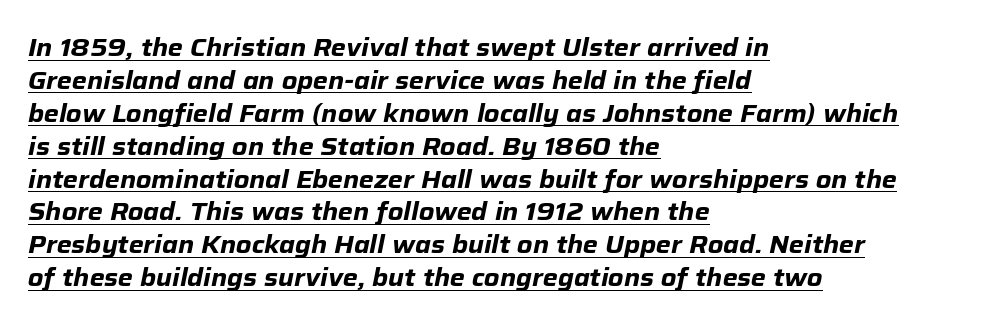
The image shows 24 px bold type, italic (leaning right); set left-aligned, normal line spacing (1.37x), normal letter spacing, underlined.
